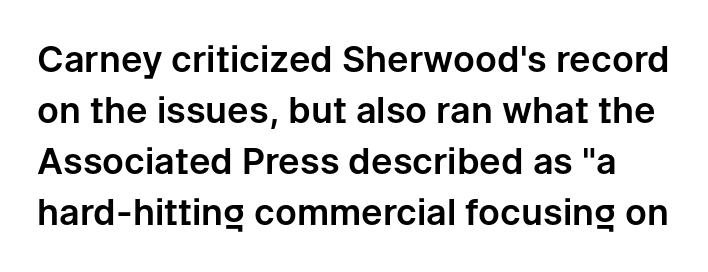
The leading is moderate, giving the passage an even texture. A typesetter would label this face a sans. Spacing verdict: proportional, widths tailored to each character. There is no visible air inserted between adjacent glyphs. The area under the type is left untouched. The letters stand straight up with perfectly vertical stems.
